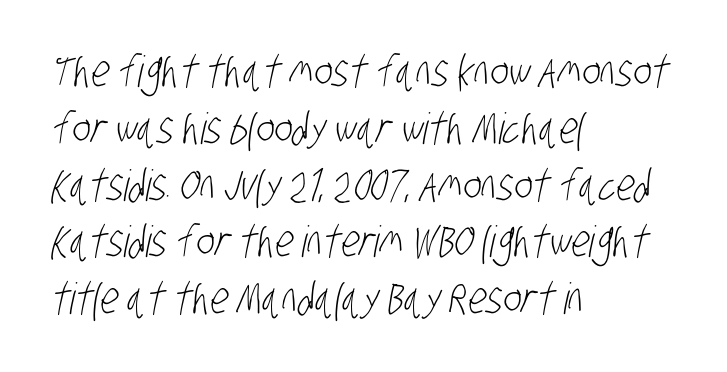
{"serif": "no", "bold": "no", "weight": "light", "width": "condensed", "stroke_contrast": "low", "x_height": "large", "monospaced": "no", "underline": "no", "align": "left", "line_spacing": "normal", "line_spacing_ratio": 1.32, "letter_spacing": "normal", "letter_spacing_em": 0.0, "glyph_px": 43}
